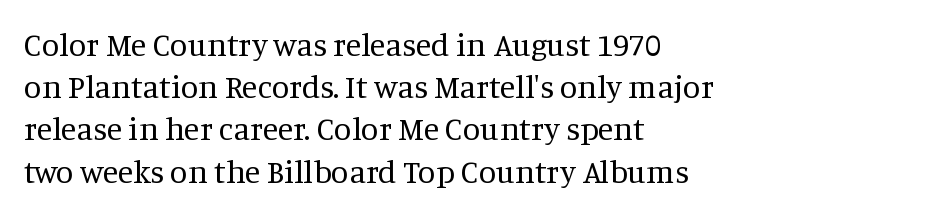
Q: Is the text bold? A: No.
Q: Is the text italic (slanted)? A: No, it is upright.
Q: Is the typeface a serif or a sans-serif typeface? A: Serif.
Q: Is the text underlined? A: No.
Q: How is the paragraph aligned? A: Left-aligned.
Q: Is the spacing between letters normal or unusually wide? A: Normal.
Q: Is the spacing between lines tight, normal or loose? A: Normal.
Q: Width (condensed, normal, or wide)? A: Normal.
Q: Stroke contrast? A: Medium.
Q: x-height? A: Large.
Q: Monospaced? A: No.
